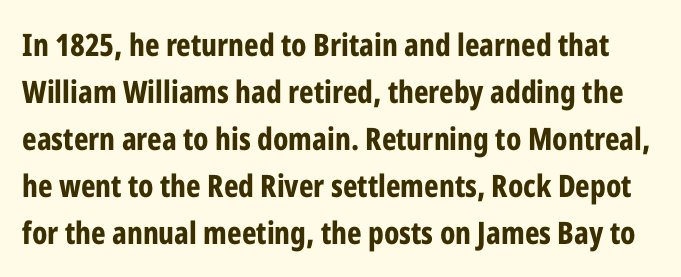
Q: Is the text bold? A: Yes.
Q: Is the text italic (slanted)? A: No, it is upright.
Q: Is the typeface a serif or a sans-serif typeface? A: Sans-serif.
Q: Is the text underlined? A: No.
Q: Is the spacing between letters normal or unusually wide? A: Normal.
Q: Is the spacing between lines tight, normal or loose? A: Normal.
Q: Width (condensed, normal, or wide)? A: Condensed.
Q: Stroke contrast? A: Low.
Q: x-height? A: Medium.
Q: Monospaced? A: No.
